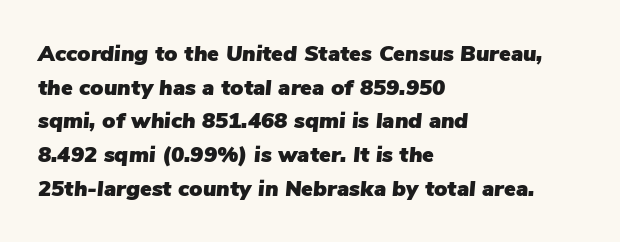
Q: Is the text italic (slanted)? A: Yes, it leans right by about 5 degrees.
Q: Is the text underlined? A: No.
Q: How is the paragraph aligned? A: Left-aligned.
Q: Is the spacing between letters normal or unusually wide? A: Normal.
Q: Is the spacing between lines tight, normal or loose? A: Normal.
